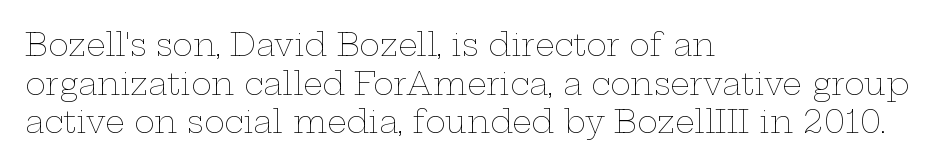
The line-height multiplier appears to be the usual default. The specimen omits any rule beneath the text block's lines. Compared with a typical body face, this is equally light or lighter still. Line beginnings align vertically; line endings do not.
